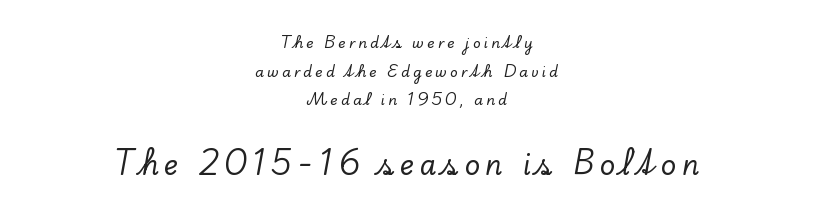
The image shows 27 px text type; set centered, loose line spacing (2.05x), unusually wide letter spacing (+0.22 em), not underlined; the second (bottom) block is 1.93x larger.
